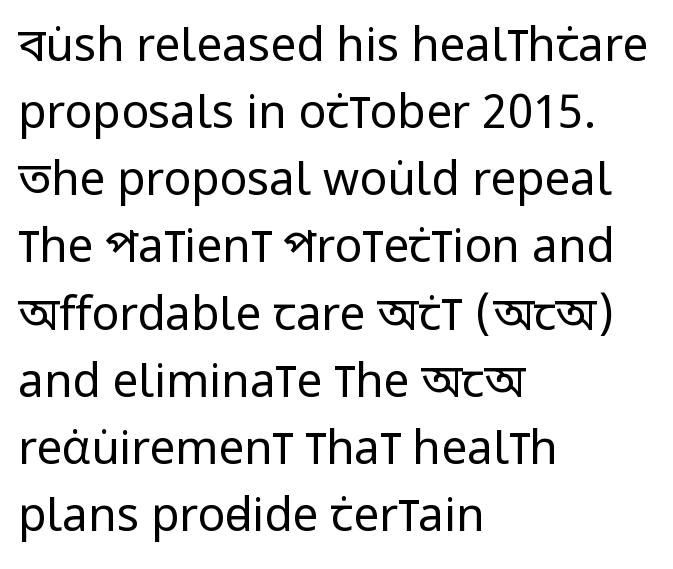
The image shows 46 px regular-weight, condensed sans-serif type, upright; set left-aligned, normal line spacing (1.46x), normal letter spacing, not underlined; low stroke contrast and a large x-height.
